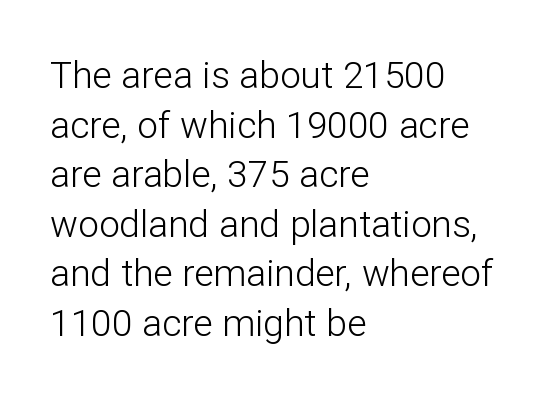
Serifs: no, the terminals of the letterforms are clean. If you drew a line through each stem, it would be perfectly vertical. Each line starts at the same left margin while the right side varies. Successive baselines arrive at the customary interval. The passage shown is typed in a proportional face where columns would drift. Between one letter and the next there's only the usual sliver of space.
